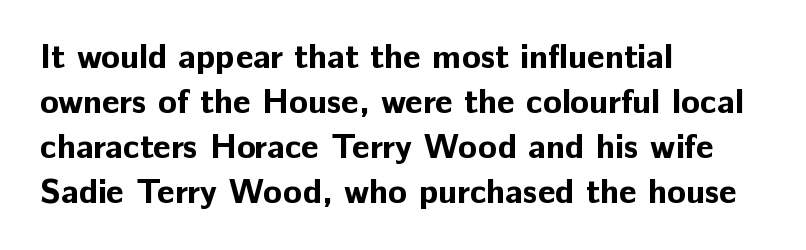
Q: Is the text bold? A: Yes.
Q: Is the text italic (slanted)? A: No, it is upright.
Q: Is the typeface a serif or a sans-serif typeface? A: Sans-serif.
Q: Is the text underlined? A: No.
Q: How is the paragraph aligned? A: Left-aligned.
Q: Is the spacing between letters normal or unusually wide? A: Normal.
Q: Is the spacing between lines tight, normal or loose? A: Normal.
Q: Width (condensed, normal, or wide)? A: Normal.
Q: Stroke contrast? A: Low.
Q: x-height? A: Medium.
Q: Monospaced? A: No.
